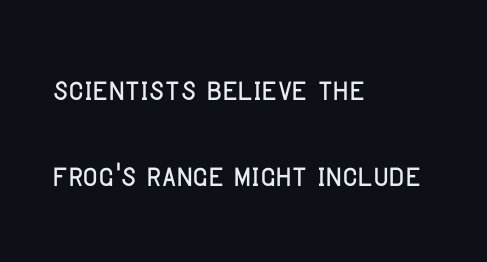
{"serif": "no", "italic": "no", "width": "condensed", "stroke_contrast": "low", "x_height": "large", "monospaced": "no", "underline": "no", "align": "left", "line_spacing": "loose", "line_spacing_ratio": 2.1, "letter_spacing": "normal", "letter_spacing_em": 0.0, "glyph_px": 41}
